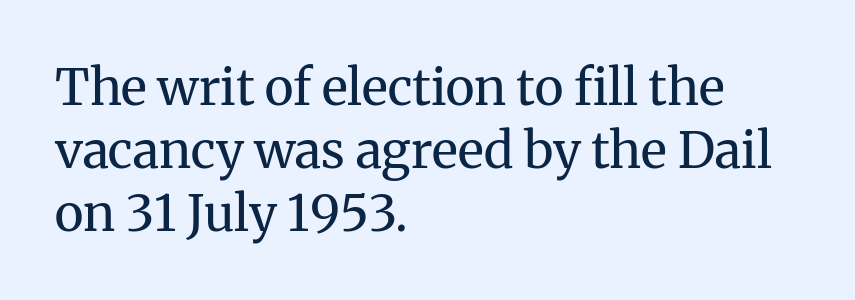
Q: Is the text bold? A: No.
Q: Is the text italic (slanted)? A: No, it is upright.
Q: Is the typeface a serif or a sans-serif typeface? A: Serif.
Q: Is the text underlined? A: No.
Q: How is the paragraph aligned? A: Left-aligned.
Q: Is the spacing between letters normal or unusually wide? A: Normal.
Q: Is the spacing between lines tight, normal or loose? A: Normal.
Q: Width (condensed, normal, or wide)? A: Normal.
Q: Stroke contrast? A: Medium.
Q: x-height? A: Medium.
Q: Monospaced? A: No.
